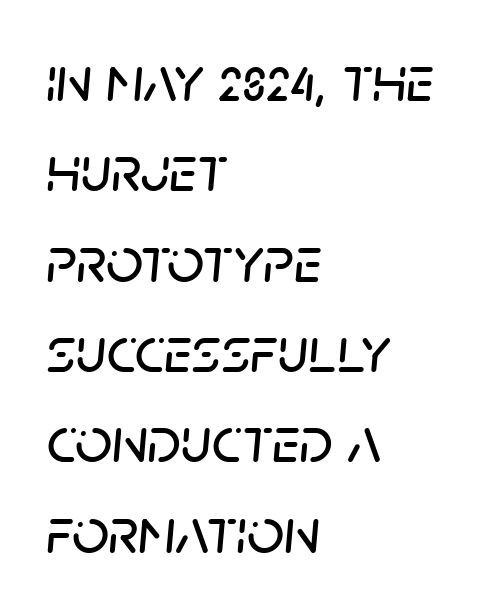
{"italic": "yes", "lean": "right", "slant_degrees": 5, "width": "normal", "stroke_contrast": "low", "x_height": "large", "monospaced": "no", "underline": "no", "align": "left", "line_spacing": "normal", "line_spacing_ratio": 1.39, "letter_spacing": "normal", "letter_spacing_em": 0.0, "glyph_px": 65}
